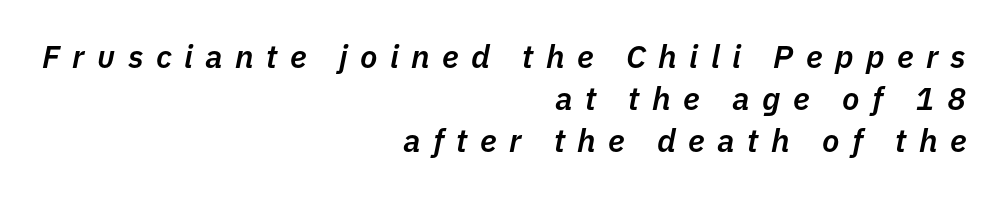
{"italic": "yes", "lean": "right", "slant_degrees": 11, "bold": "semi", "weight": "semibold", "width": "normal", "stroke_contrast": "low", "x_height": "medium", "monospaced": "no", "underline": "no", "align": "right", "line_spacing": "normal", "line_spacing_ratio": 1.32, "letter_spacing": "wide", "letter_spacing_em": 0.39, "glyph_px": 32}
